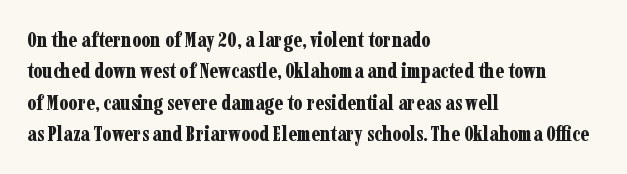
The image shows 21 px bold type, upright; set left-aligned, normal line spacing (1.49x), normal letter spacing, not underlined.
